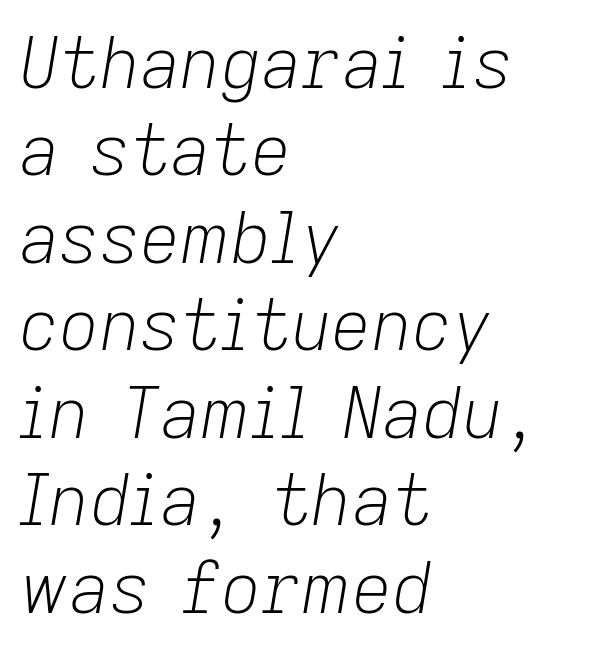
The image shows 70 px light type, italic (leaning right); set left-aligned, normal line spacing (1.25x), normal letter spacing, not underlined; low stroke contrast and a medium x-height.
